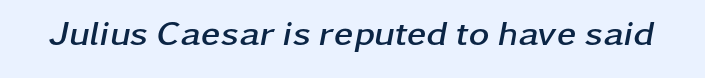
Q: Is the text bold? A: Yes.
Q: Is the text italic (slanted)? A: Yes, it leans right by about 11 degrees.
Q: Is the text underlined? A: No.
Q: Is the spacing between letters normal or unusually wide? A: Normal.
Q: Width (condensed, normal, or wide)? A: Wide.
Q: Stroke contrast? A: Low.
Q: x-height? A: Medium.
Q: Monospaced? A: No.
